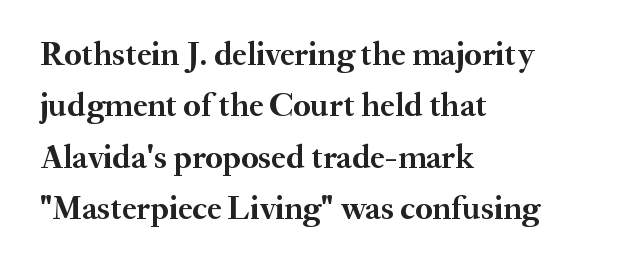
Q: Is the text bold? A: Yes.
Q: Is the text italic (slanted)? A: No, it is upright.
Q: Is the typeface a serif or a sans-serif typeface? A: Serif.
Q: Is the text underlined? A: No.
Q: How is the paragraph aligned? A: Left-aligned.
Q: Is the spacing between letters normal or unusually wide? A: Normal.
Q: Is the spacing between lines tight, normal or loose? A: Normal.
Q: Width (condensed, normal, or wide)? A: Normal.
Q: Stroke contrast? A: Medium.
Q: x-height? A: Small.
Q: Monospaced? A: No.
